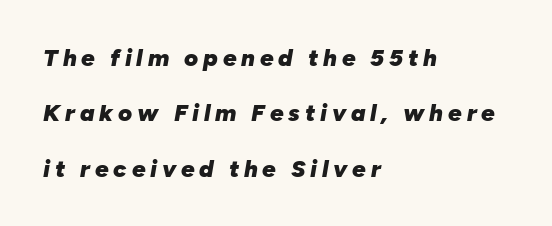
This is heavy type, rendered in bold. This rendering features lettering with no underline. This sample uses an oblique cut, with every glyph tilted off the vertical. You could only call the tracking loose — the letters float apart. This block would shrink considerably if given ordinary leading; it's expanded now. This sample is left-justified, so line endings fall wherever the words run out.
